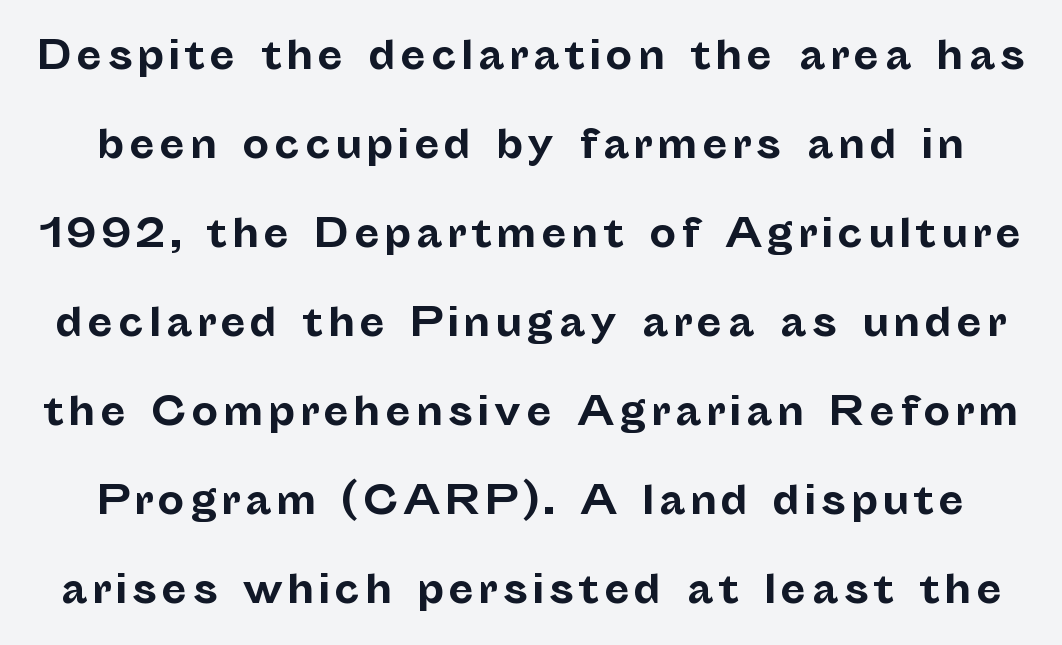
{"serif": "no", "italic": "no", "bold": "yes", "weight": "bold", "width": "normal", "stroke_contrast": "low", "x_height": "medium", "monospaced": "no", "underline": "no", "line_spacing": "loose", "line_spacing_ratio": 2.34, "glyph_px": 38}
